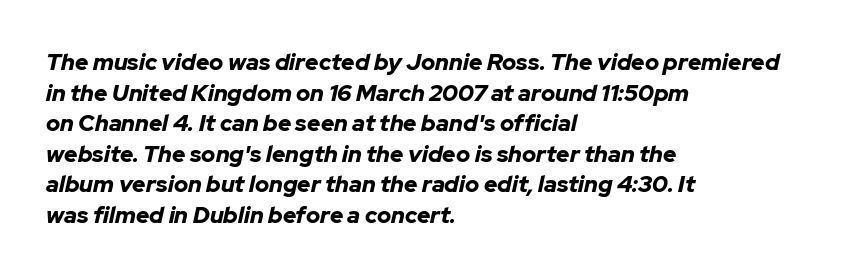
{"italic": "yes", "lean": "right", "slant_degrees": 12, "bold": "yes", "underline": "no", "align": "left", "line_spacing": "normal", "line_spacing_ratio": 1.33, "letter_spacing": "normal", "letter_spacing_em": 0.0, "glyph_px": 23}
